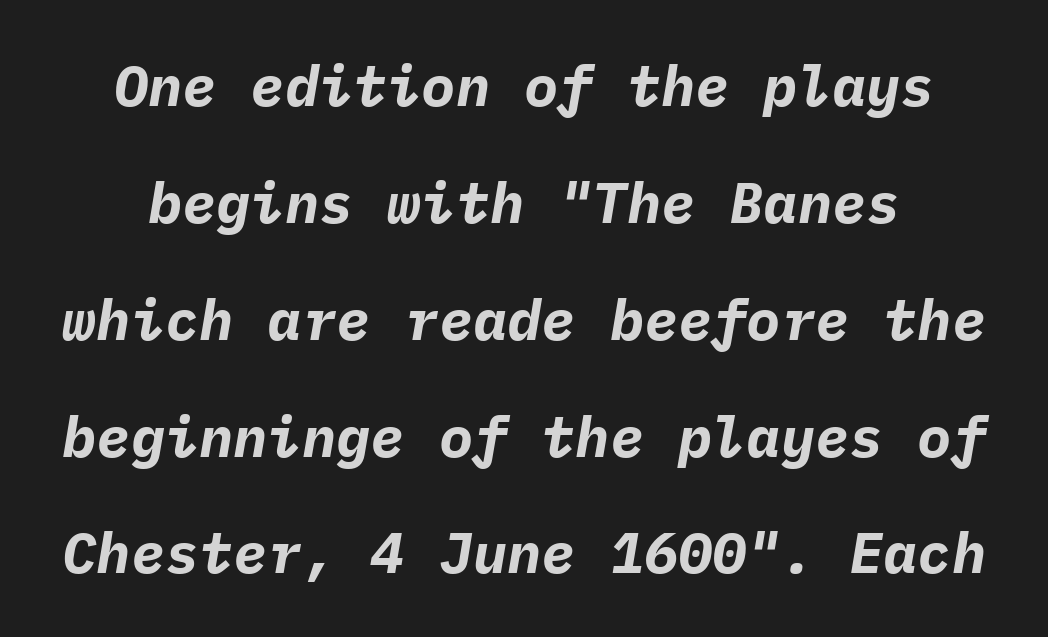
Q: Is the text bold? A: Yes.
Q: Is the text italic (slanted)? A: Yes, it leans right by about 9 degrees.
Q: Is the text underlined? A: No.
Q: Is the spacing between letters normal or unusually wide? A: Normal.
Q: Is the spacing between lines tight, normal or loose? A: Loose.
Q: Width (condensed, normal, or wide)? A: Normal.
Q: Stroke contrast? A: Low.
Q: x-height? A: Medium.
Q: Monospaced? A: Yes.
